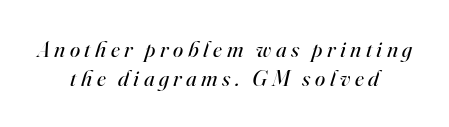
Q: Is the text bold? A: No.
Q: Is the text italic (slanted)? A: Yes, it leans right by about 16 degrees.
Q: Is the text underlined? A: No.
Q: How is the paragraph aligned? A: Centered.
Q: Is the spacing between letters normal or unusually wide? A: Unusually wide.
Q: Is the spacing between lines tight, normal or loose? A: Normal.
